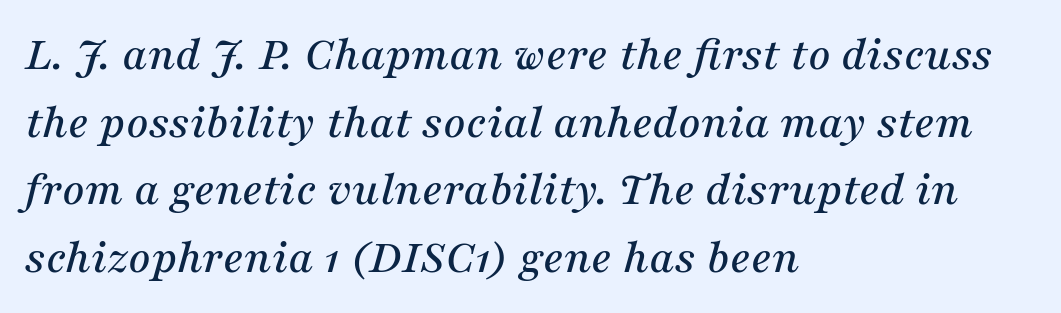
Q: Is the text italic (slanted)? A: Yes, it leans right by about 16 degrees.
Q: Is the typeface a serif or a sans-serif typeface? A: Serif.
Q: Is the text underlined? A: No.
Q: How is the paragraph aligned? A: Left-aligned.
Q: Is the spacing between letters normal or unusually wide? A: Normal.
Q: Is the spacing between lines tight, normal or loose? A: Normal.
Q: Width (condensed, normal, or wide)? A: Normal.
Q: Stroke contrast? A: Medium.
Q: x-height? A: Medium.
Q: Monospaced? A: No.
